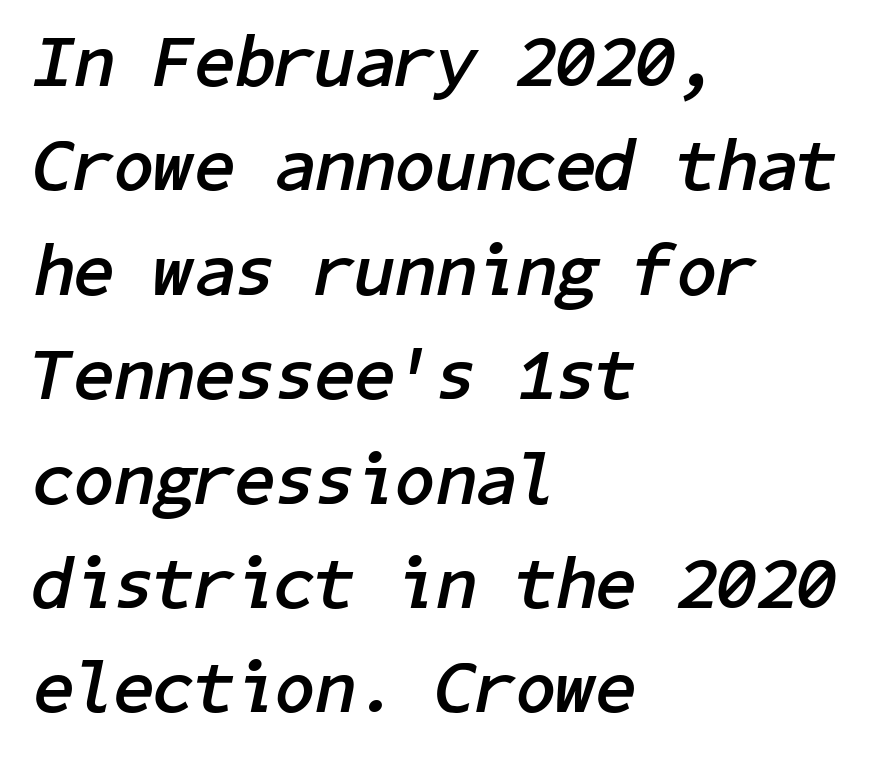
A full-strength bold gives these letters their thick strokes. Honestly, there is no underline to notice here at all. Where is the straight margin? On the left. These lines were composed using italics. The space between consecutive lines is moderate.
